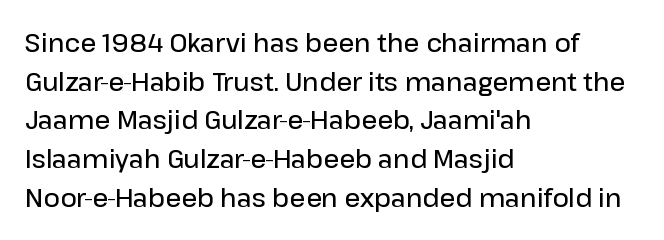
The image shows 25 px text type, upright; set left-aligned, normal line spacing (1.55x), normal letter spacing, not underlined.
